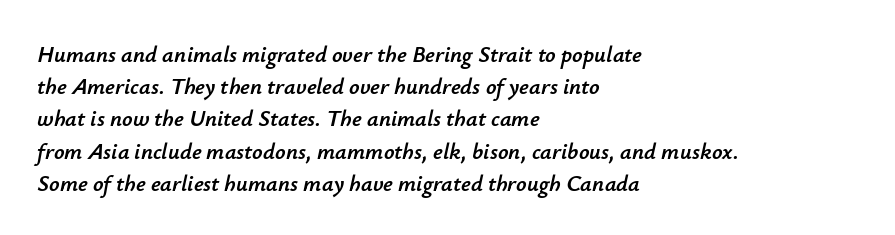
Q: Is the text italic (slanted)? A: Yes, it leans right by about 12 degrees.
Q: Is the text underlined? A: No.
Q: How is the paragraph aligned? A: Left-aligned.
Q: Is the spacing between letters normal or unusually wide? A: Normal.
Q: Is the spacing between lines tight, normal or loose? A: Normal.
